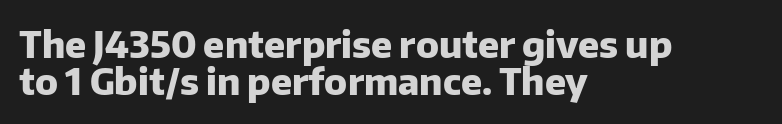
{"serif": "no", "italic": "no", "bold": "yes", "weight": "heavy", "width": "normal", "stroke_contrast": "low", "x_height": "medium", "monospaced": "no", "underline": "no", "align": "left", "line_spacing": "tight", "line_spacing_ratio": 1.01, "letter_spacing": "normal", "letter_spacing_em": 0.0, "glyph_px": 37}
